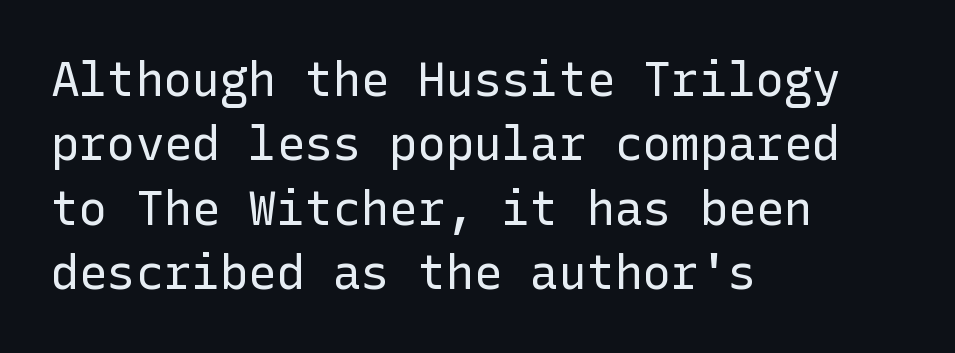
Vertically, the passage feels balanced, rows spaced as you'd expect. Each line starts at the same left margin while the right side varies. The letters sit at their default tracking, neither squeezed nor spread. Observe the absence of serifs on each vertical stroke in this sample. Weight class: somewhere from thin through regular. Is there any slant? The stems are plumb.
